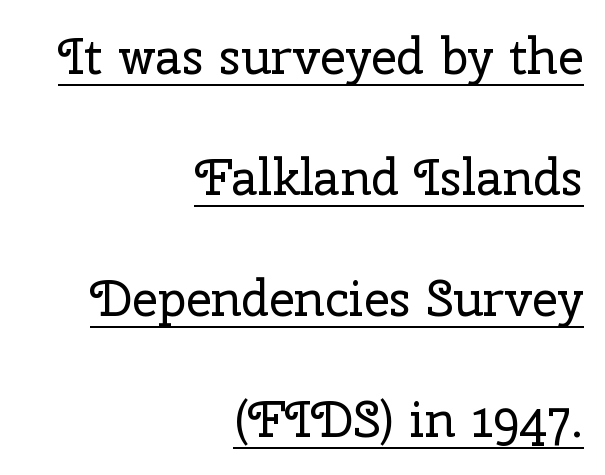
The image shows 50 px regular-weight serif type, upright; set right-aligned, loose line spacing (2.42x), normal letter spacing, underlined; low stroke contrast and a medium x-height.
